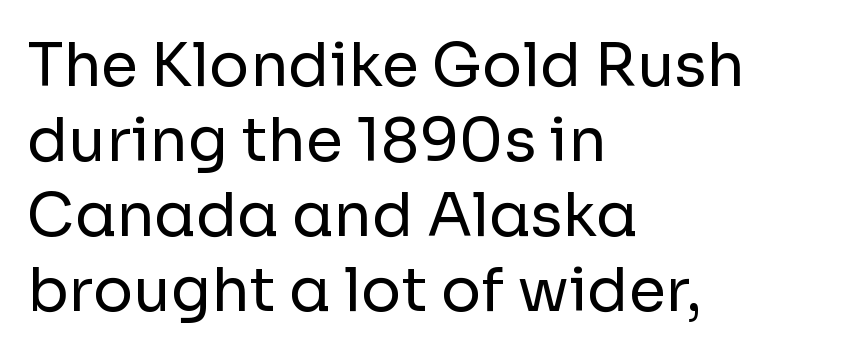
Q: Is the text bold? A: No.
Q: Is the text italic (slanted)? A: No, it is upright.
Q: Is the typeface a serif or a sans-serif typeface? A: Sans-serif.
Q: Is the text underlined? A: No.
Q: How is the paragraph aligned? A: Left-aligned.
Q: Is the spacing between letters normal or unusually wide? A: Normal.
Q: Is the spacing between lines tight, normal or loose? A: Normal.
Q: Width (condensed, normal, or wide)? A: Normal.
Q: Stroke contrast? A: Low.
Q: x-height? A: Medium.
Q: Monospaced? A: No.
